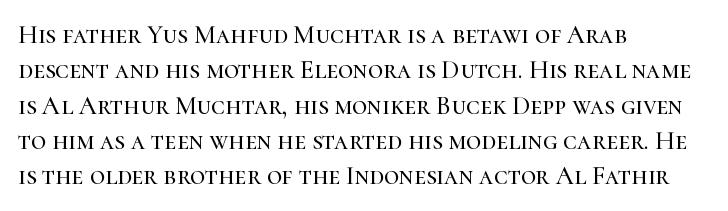
{"italic": "no", "underline": "no", "align": "left", "line_spacing": "normal", "line_spacing_ratio": 1.36, "letter_spacing": "normal", "letter_spacing_em": 0.0, "glyph_px": 26}
